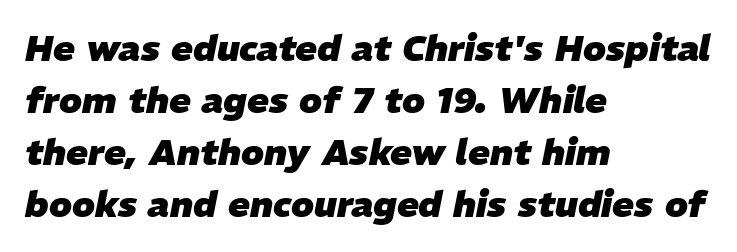
Decoration check: the copy has no underline. The font's italic variant was chosen for this text. Weight: bold. The rows are spaced the way most documents space them.
